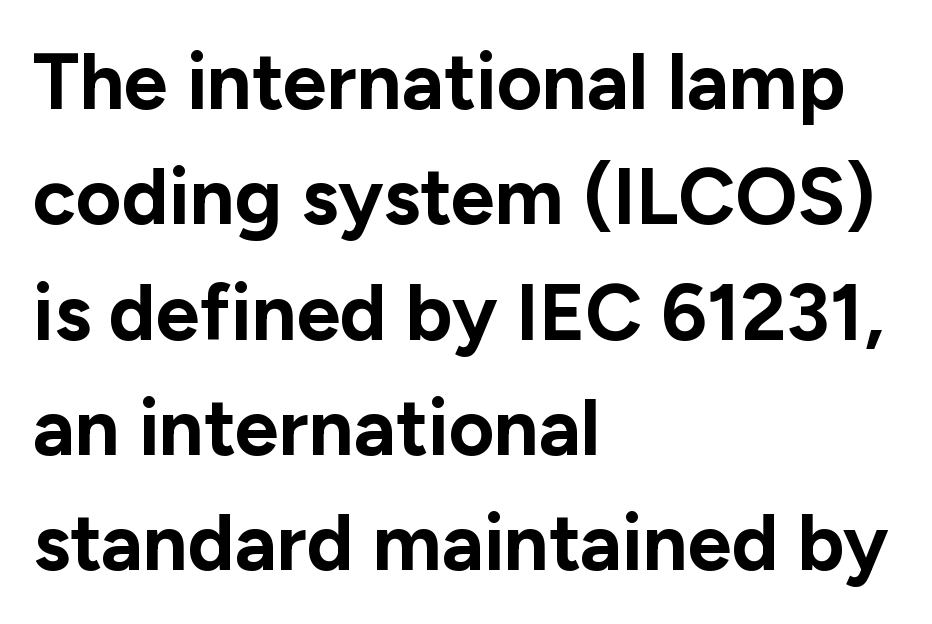
Q: Is the text bold? A: Yes.
Q: Is the text italic (slanted)? A: No, it is upright.
Q: Is the typeface a serif or a sans-serif typeface? A: Sans-serif.
Q: Is the text underlined? A: No.
Q: How is the paragraph aligned? A: Left-aligned.
Q: Is the spacing between letters normal or unusually wide? A: Normal.
Q: Is the spacing between lines tight, normal or loose? A: Normal.
Q: Width (condensed, normal, or wide)? A: Normal.
Q: Stroke contrast? A: Low.
Q: x-height? A: Medium.
Q: Monospaced? A: No.
